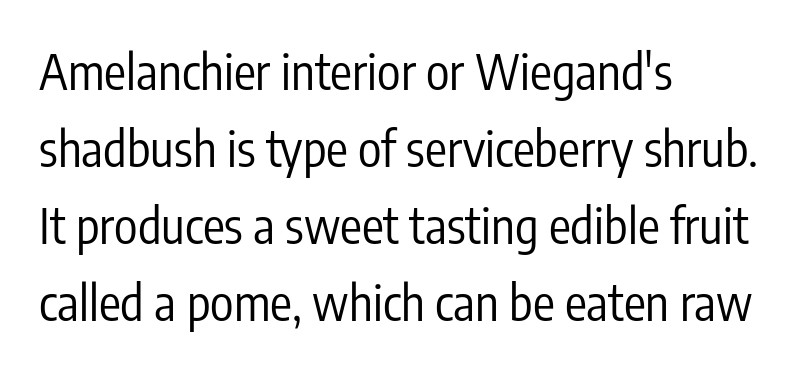
{"serif": "no", "italic": "no", "bold": "no", "weight": "regular", "width": "condensed", "stroke_contrast": "low", "x_height": "medium", "monospaced": "no", "underline": "no", "align": "left", "line_spacing": "normal", "line_spacing_ratio": 1.57, "letter_spacing": "normal", "letter_spacing_em": 0.0, "glyph_px": 49}
